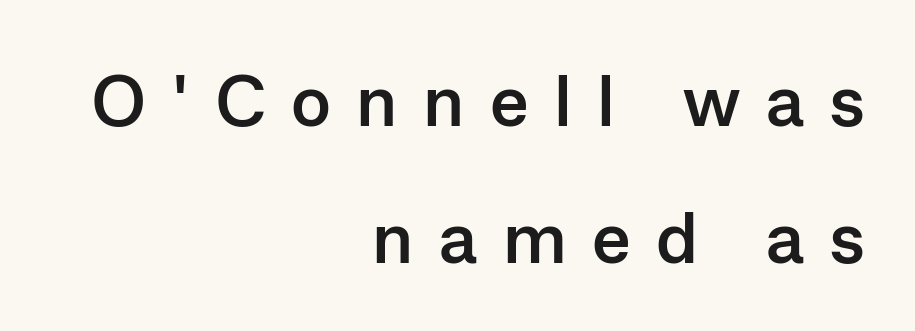
The space directly below the letters is spotless. Compared with typical body copy, the letter spacing here is much looser. Each glyph is drawn with heavy, bold strokes. Posture: vertical. Where is the straight margin? On the right.
